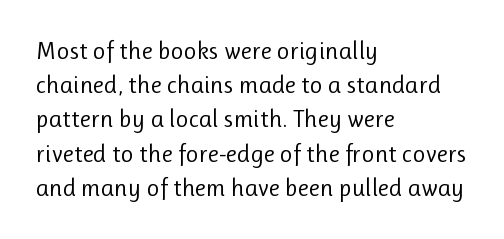
The area under the type is left untouched. A roman cut, with each character standing at attention. Observe the ordinary spacing: letters are neighbours, not strangers. Notice how the passage keeps a crisp vertical edge on the left only.
